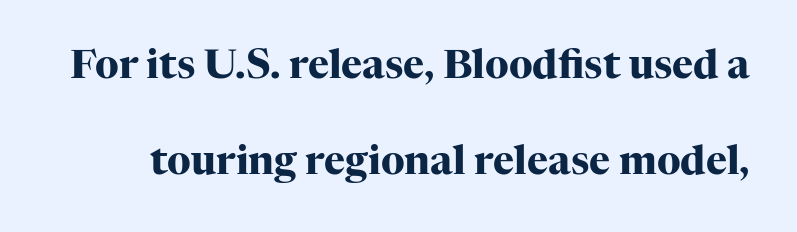
This rendering features lettering with no underline. This sample trades compactness for vertical openness between lines. Note the varied advance widths — an 'i' is clearly narrower than an 'm'. Its strokes are broad and dark, the hallmark of bold type. It's the straight-up-and-down kind of type.
